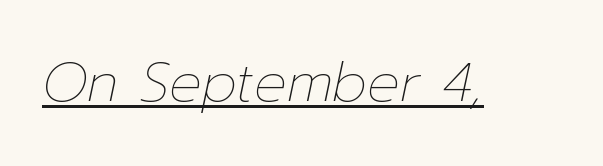
{"italic": "yes", "lean": "right", "slant_degrees": 12, "bold": "no", "weight": "thin", "width": "normal", "stroke_contrast": "low", "x_height": "medium", "monospaced": "no", "underline": "yes", "letter_spacing": "normal", "letter_spacing_em": 0.0, "glyph_px": 54}
